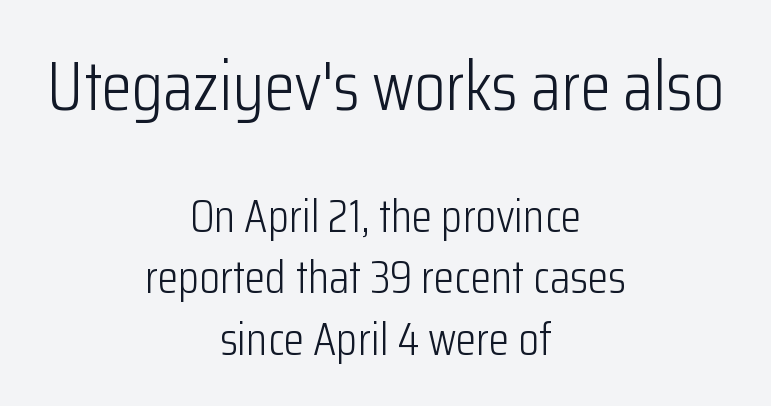
Two sizes are in play, and the larger belongs to the first block. This rendering leaves character spacing at its baseline value. It's the straight-up-and-down kind of type. Honestly, there is no underline to notice here at all. A normal amount of white space separates one row of letters from the next. Is this a heavy cut? Hardly; it is regular or lighter.
